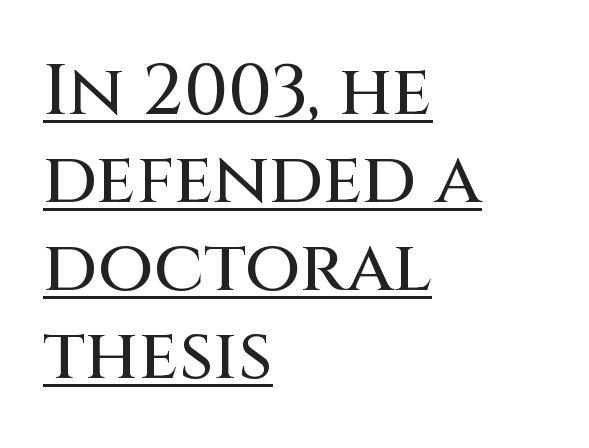
No italicization has been applied; the sample stays upright. A typesetter would call this proportional, since set widths differ per character. The passage shown is typeset with a sans-serif family. Descenders here cross a horizontal rule under the line. Every row of glyphs begins at an identical x-position on the left. Each word holds together tightly as a unit, with standard inter-letter gaps.
